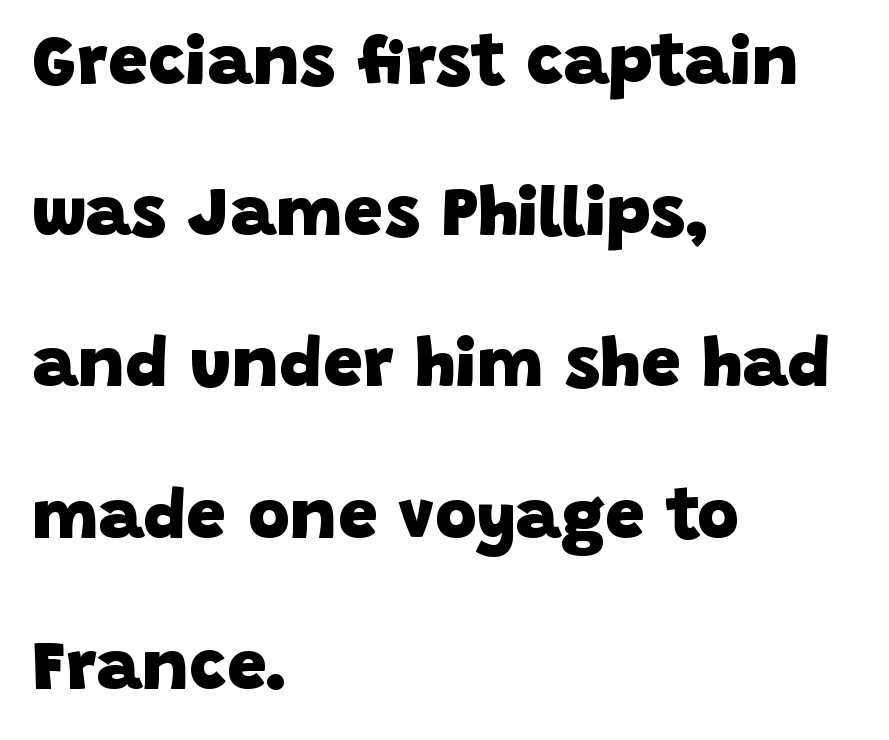
Q: Is the text bold? A: Yes.
Q: Is the typeface a serif or a sans-serif typeface? A: Sans-serif.
Q: Is the text underlined? A: No.
Q: How is the paragraph aligned? A: Left-aligned.
Q: Is the spacing between letters normal or unusually wide? A: Normal.
Q: Is the spacing between lines tight, normal or loose? A: Loose.
Q: Width (condensed, normal, or wide)? A: Normal.
Q: Stroke contrast? A: Low.
Q: x-height? A: Large.
Q: Monospaced? A: No.
